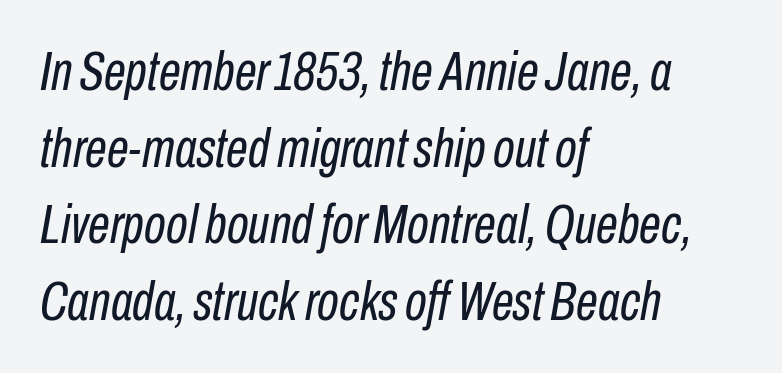
Q: Is the text bold? A: No.
Q: Is the text italic (slanted)? A: Yes, it leans right by about 10 degrees.
Q: Is the text underlined? A: No.
Q: How is the paragraph aligned? A: Left-aligned.
Q: Is the spacing between letters normal or unusually wide? A: Normal.
Q: Is the spacing between lines tight, normal or loose? A: Normal.
Q: Width (condensed, normal, or wide)? A: Condensed.
Q: Stroke contrast? A: Low.
Q: x-height? A: Medium.
Q: Monospaced? A: No.
